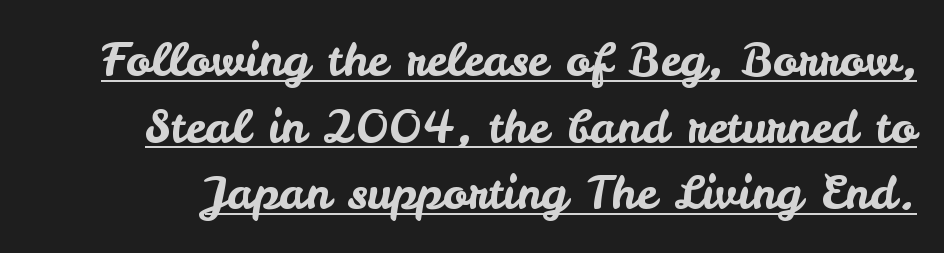
This is sans-serif lettering, the kind often seen on screens and signage. Is this a fixed-width face? No — the glyphs have proportional, varying widths. Baseline-to-baseline distance is the conventional proportion of letter height. Notice how a bar underscores the lettering throughout. The tracking reads as untouched default to a designer's eye.
